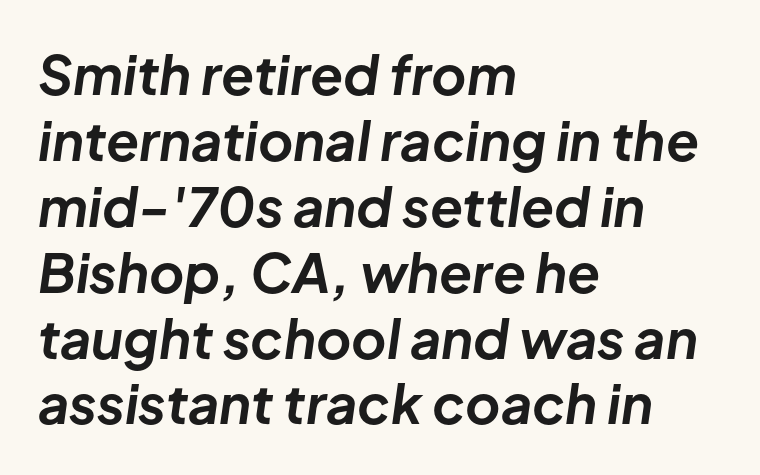
{"italic": "yes", "lean": "right", "slant_degrees": 8, "bold": "yes", "weight": "bold", "width": "normal", "stroke_contrast": "low", "x_height": "medium", "monospaced": "no", "underline": "no", "align": "left", "line_spacing_ratio": 1.22, "letter_spacing": "normal", "letter_spacing_em": 0.0, "glyph_px": 54}
